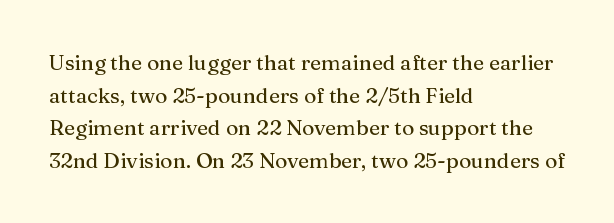
Q: Is the text italic (slanted)? A: No, it is upright.
Q: Is the text underlined? A: No.
Q: How is the paragraph aligned? A: Left-aligned.
Q: Is the spacing between letters normal or unusually wide? A: Normal.
Q: Is the spacing between lines tight, normal or loose? A: Normal.
